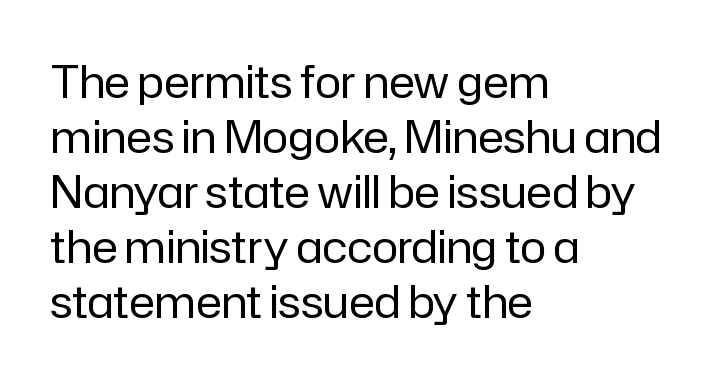
No extra tracking has been applied to these lines. Tall strokes in this sample are plumb rather than angled. No extra ink here — the face is not bold. Observe the absence of serifs on each vertical stroke in this sample. Lines of text with bare space underneath.
